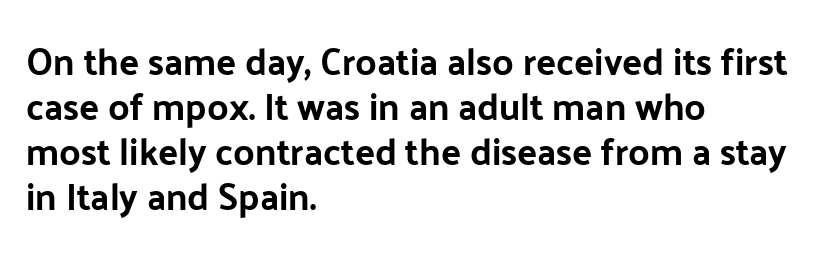
{"serif": "no", "italic": "no", "width": "normal", "stroke_contrast": "low", "x_height": "medium", "monospaced": "no", "underline": "no", "align": "left", "line_spacing_ratio": 1.22, "letter_spacing": "normal", "letter_spacing_em": 0.0, "glyph_px": 37}
